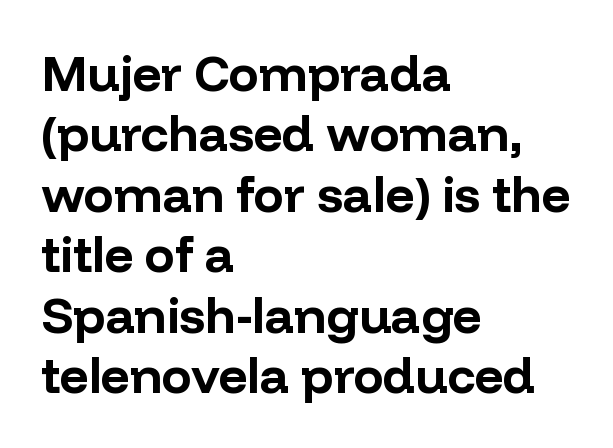
The image shows 50 px bold sans-serif type, upright; set left-aligned, line spacing 1.21x, normal letter spacing, not underlined; low stroke contrast and a medium x-height.
